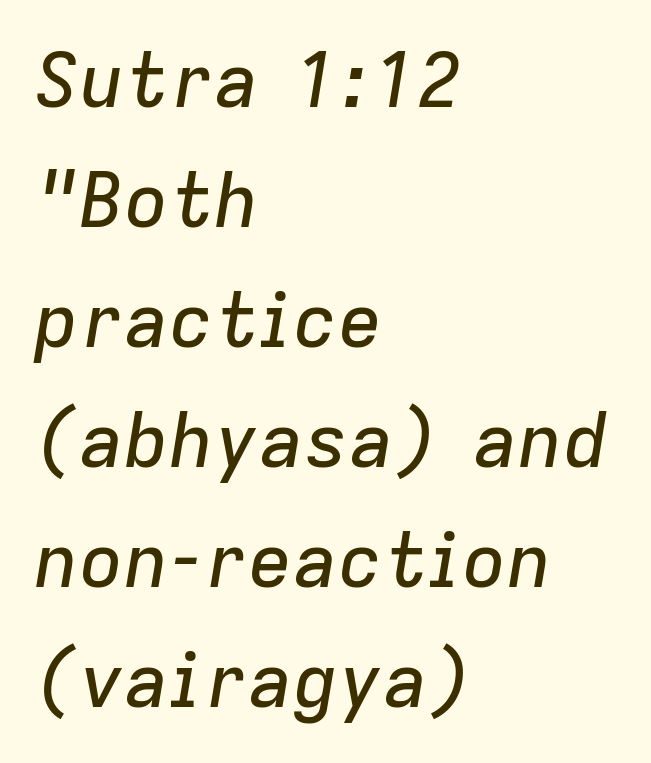
Summary of vertical rhythm: regular, with standard interline spacing. Rendered with sloped, italic letterforms. The letters advance in unequal steps, a hallmark of proportional type. The foot of each line stays bare and open. Compared with a centered layout, this one pins lines to the left instead. Is the letter spacing exaggerated? No — it looks like the ordinary default.
